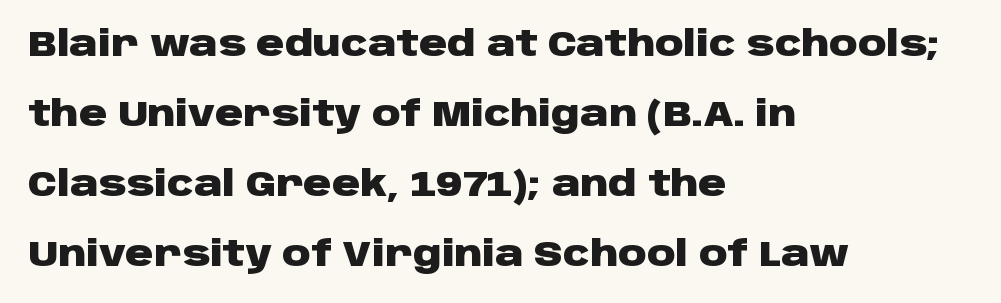
Heft: maximum for text — a bold. The gaps between neighbouring characters are ordinary and unremarkable. The compositor pushed each line to the left boundary. Loosely led — the rows are spread out. Every character sits straight up, as roman type does. Has an underline been added? It has not.
